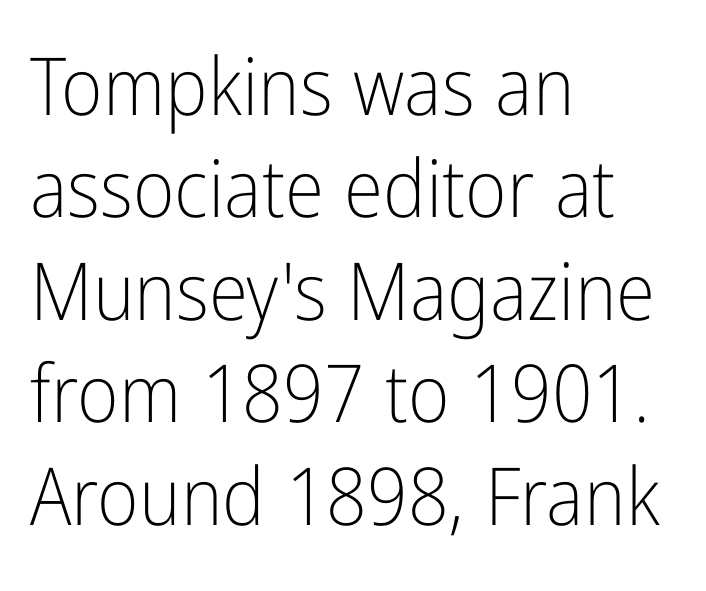
The face used here is proportionally spaced, like ordinary book or web type. Each new line begins a customary step beneath the previous one. The passage shown is typeset with a sans-serif family. Notice how the passage keeps a crisp vertical edge on the left only.
